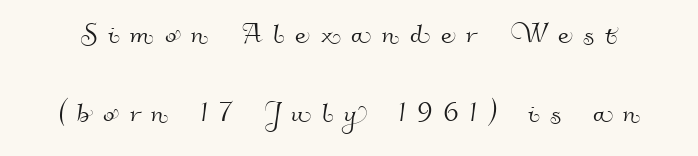
This rendering employs a face without finishing strokes, i.e., a sans-serif. One glance says open: line gaps are wider than usual. Does extra space separate the letters? Yes, quite a lot of it. The glyphs are unaccompanied by any horizontal stroke below them. The letters advance in unequal steps, a hallmark of proportional type.
